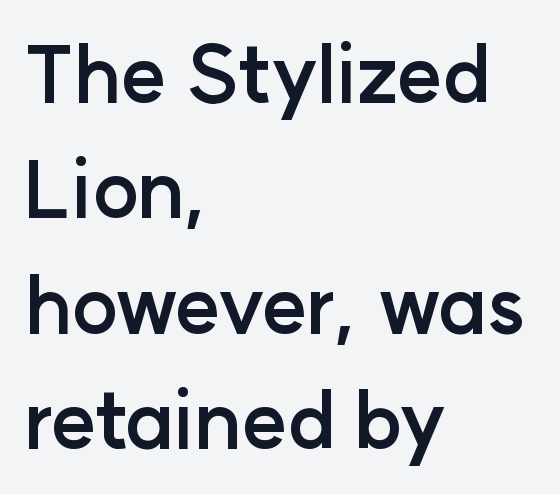
The image shows 78 px semibold sans-serif type, upright; set left-aligned, normal line spacing (1.48x), normal letter spacing, not underlined; low stroke contrast and a medium x-height.
